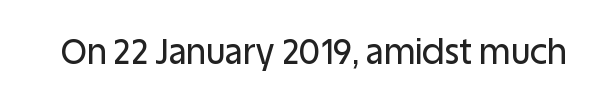
Q: Is the text italic (slanted)? A: No, it is upright.
Q: Is the typeface a serif or a sans-serif typeface? A: Sans-serif.
Q: Is the text underlined? A: No.
Q: Is the spacing between letters normal or unusually wide? A: Normal.
Q: Width (condensed, normal, or wide)? A: Normal.
Q: Stroke contrast? A: Low.
Q: x-height? A: Large.
Q: Monospaced? A: No.
